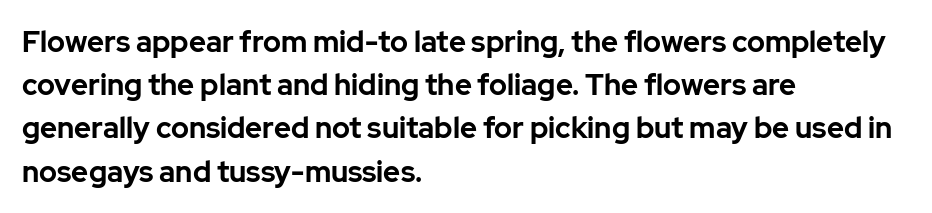
Q: Is the text bold? A: Yes.
Q: Is the text italic (slanted)? A: No, it is upright.
Q: Is the typeface a serif or a sans-serif typeface? A: Sans-serif.
Q: Is the text underlined? A: No.
Q: How is the paragraph aligned? A: Left-aligned.
Q: Is the spacing between letters normal or unusually wide? A: Normal.
Q: Is the spacing between lines tight, normal or loose? A: Normal.
Q: Width (condensed, normal, or wide)? A: Normal.
Q: Stroke contrast? A: Low.
Q: x-height? A: Medium.
Q: Monospaced? A: No.
